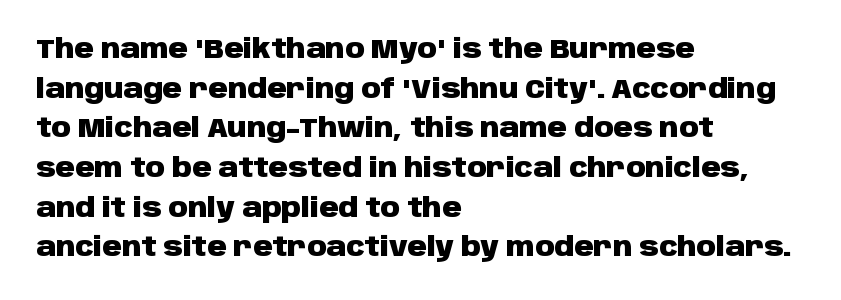
The glyphs are unaccompanied by any horizontal stroke below them. The characters look thick and weighty, a clear bold. Horizontally, the lines are justified to the leading edge only. Successive baselines arrive at the customary interval. Ordinary non-slanted type is in use.
